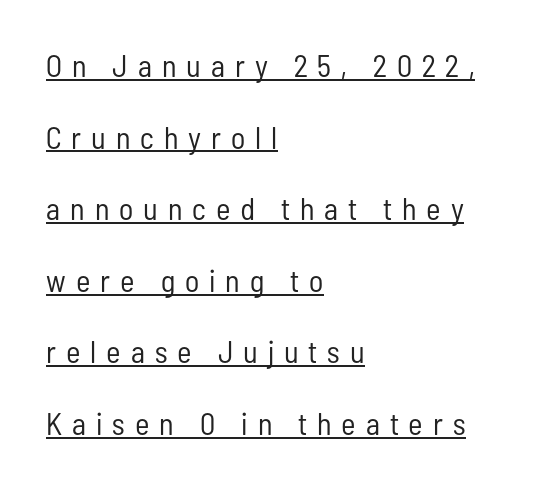
Between one letter and the next there's a generous, obvious gap. The strokes carry an ordinary text weight at most. Honestly, the underline is the first thing you notice here. Compared with typical paragraphs, the rows here are farther apart.
